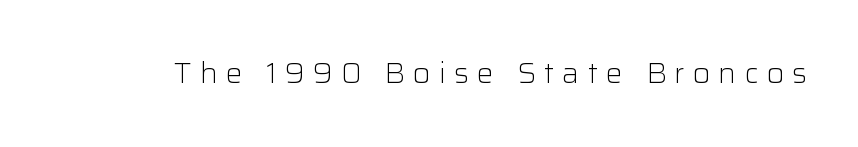
The image shows 28 px light sans-serif type, upright; set unusually wide letter spacing (+0.29 em), not underlined; low stroke contrast and a medium x-height.
